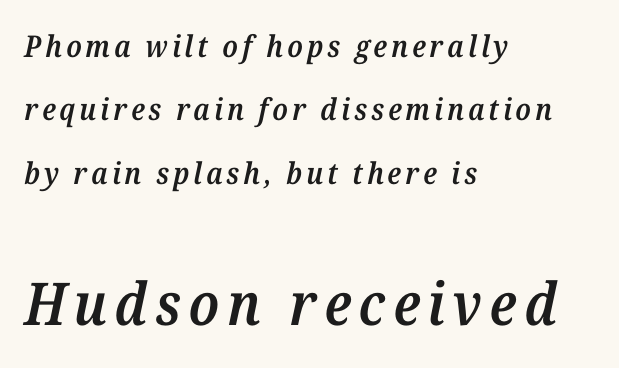
Q: Is the text bold? A: Semi-bold.
Q: Is the text italic (slanted)? A: Yes, it leans right by about 12 degrees.
Q: Is the typeface a serif or a sans-serif typeface? A: Serif.
Q: Is the text underlined? A: No.
Q: How is the paragraph aligned? A: Left-aligned.
Q: Is the spacing between lines tight, normal or loose? A: Loose.
Q: Which block of text is set in a larger size, the first (top) or the second (bottom)? A: The second (bottom) one.
Q: Width (condensed, normal, or wide)? A: Normal.
Q: Stroke contrast? A: Medium.
Q: x-height? A: Medium.
Q: Monospaced? A: No.
